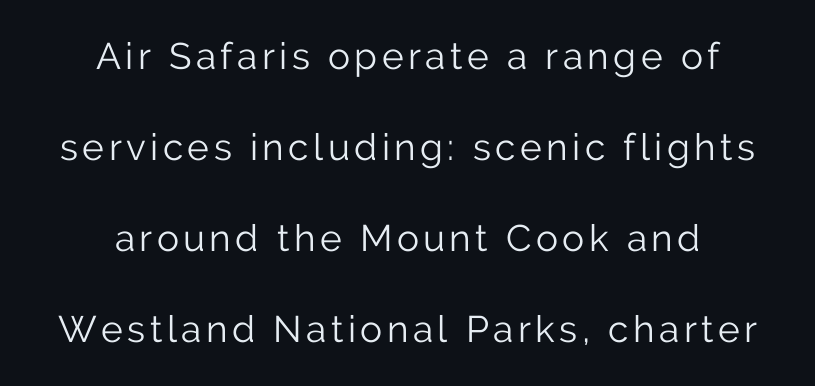
{"serif": "no", "italic": "no", "bold": "no", "weight": "light", "width": "normal", "stroke_contrast": "low", "x_height": "medium", "monospaced": "no", "underline": "no", "align": "center", "line_spacing": "loose", "line_spacing_ratio": 2.46, "glyph_px": 37}
